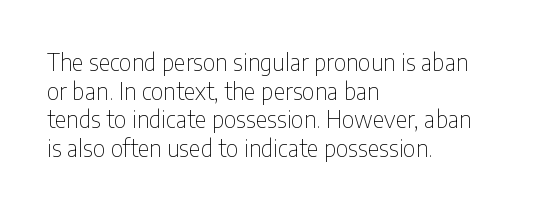
Q: Is the text bold? A: No.
Q: Is the text italic (slanted)? A: No, it is upright.
Q: Is the text underlined? A: No.
Q: How is the paragraph aligned? A: Left-aligned.
Q: Is the spacing between letters normal or unusually wide? A: Normal.
Q: Is the spacing between lines tight, normal or loose? A: Normal.
